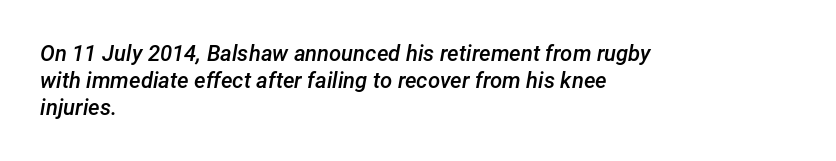
The image shows 22 px text type, italic (leaning right); set left-aligned, line spacing 1.22x, normal letter spacing, not underlined.
